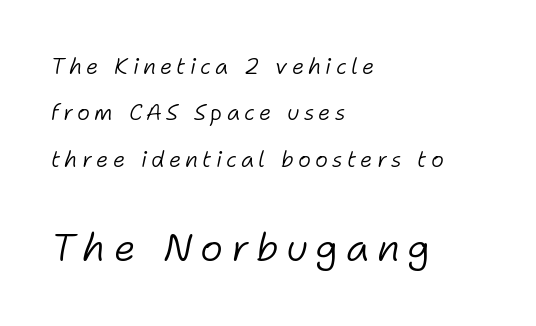
The image shows 39 px light type, italic (leaning right); set left-aligned, loose line spacing (2.11x), not underlined; the second (bottom) block is 1.77x larger; low stroke contrast and a medium x-height.
